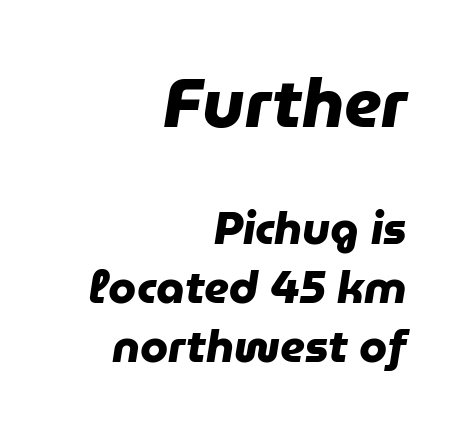
The image shows 68 px heavy sans-serif type; set right-aligned, normal line spacing (1.31x), normal letter spacing, not underlined; the first (top) block is 1.51x larger; low stroke contrast and a medium x-height.
